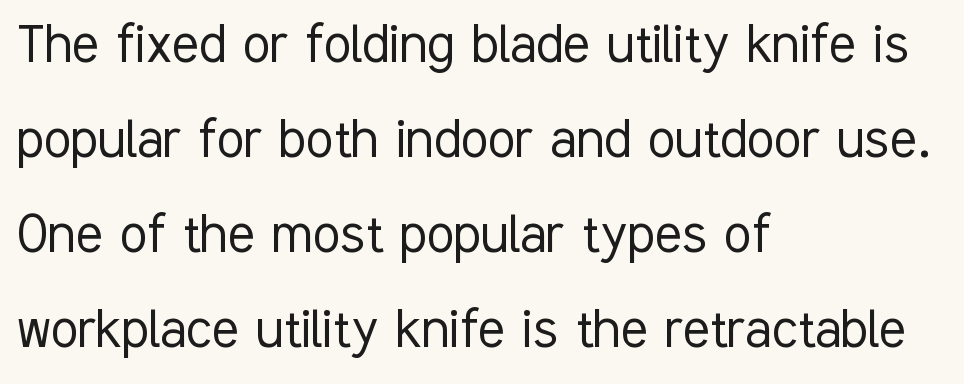
{"serif": "no", "italic": "no", "bold": "no", "weight": "light", "width": "condensed", "stroke_contrast": "low", "x_height": "medium", "monospaced": "no", "underline": "no", "align": "left", "line_spacing": "normal", "line_spacing_ratio": 1.51, "letter_spacing": "normal", "letter_spacing_em": 0.0, "glyph_px": 63}
